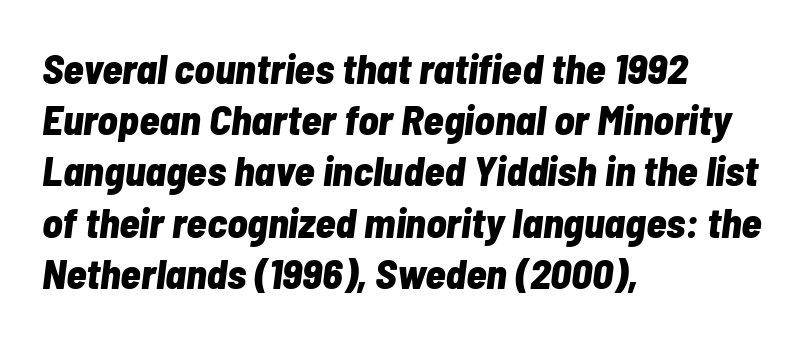
Q: Is the text bold? A: Yes.
Q: Is the text italic (slanted)? A: Yes, it leans right by about 7 degrees.
Q: Is the text underlined? A: No.
Q: How is the paragraph aligned? A: Left-aligned.
Q: Is the spacing between letters normal or unusually wide? A: Normal.
Q: Width (condensed, normal, or wide)? A: Condensed.
Q: Stroke contrast? A: Low.
Q: x-height? A: Medium.
Q: Monospaced? A: No.
